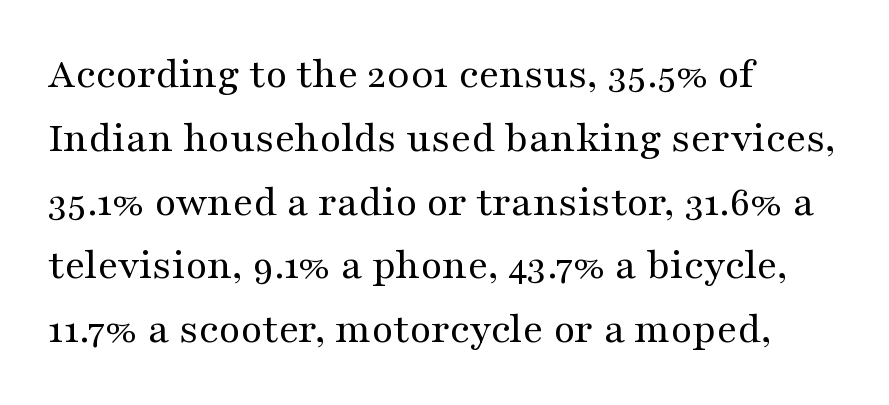
The image shows 44 px regular-weight, wide serif type, upright; set left-aligned, normal line spacing (1.45x), normal letter spacing, not underlined; medium stroke contrast and a medium x-height.
